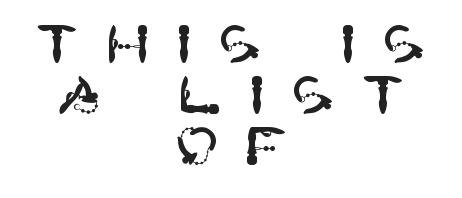
{"serif": "no", "italic": "no", "width": "normal", "stroke_contrast": "high", "x_height": "large", "underline": "no", "align": "center", "line_spacing": "tight", "line_spacing_ratio": 0.96, "letter_spacing": "wide", "letter_spacing_em": 0.49, "glyph_px": 53}
